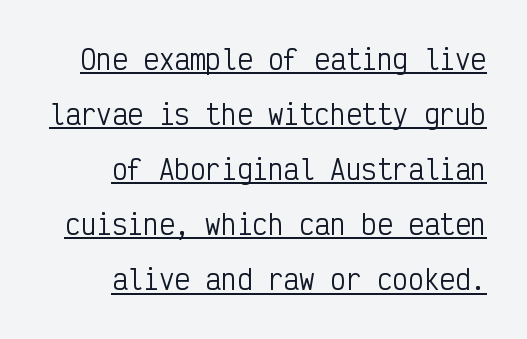
Q: Is the text bold? A: No.
Q: Is the text italic (slanted)? A: No, it is upright.
Q: Is the text underlined? A: Yes.
Q: How is the paragraph aligned? A: Right-aligned.
Q: Is the spacing between letters normal or unusually wide? A: Normal.
Q: Is the spacing between lines tight, normal or loose? A: Loose.
